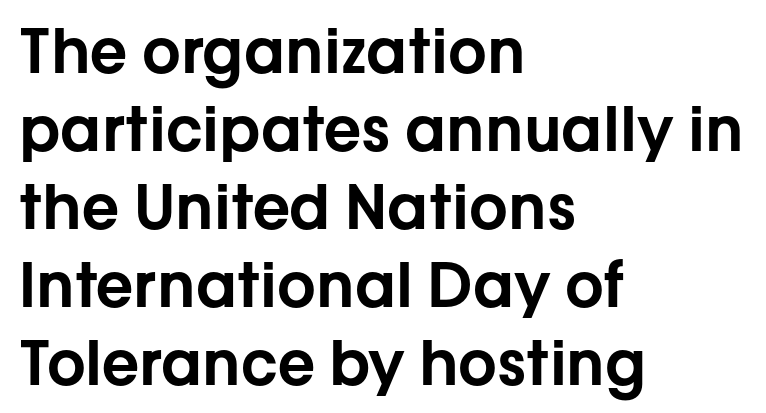
The image shows 61 px sans-serif type, upright; set left-aligned, normal line spacing (1.28x), normal letter spacing, not underlined; low stroke contrast and a medium x-height.
